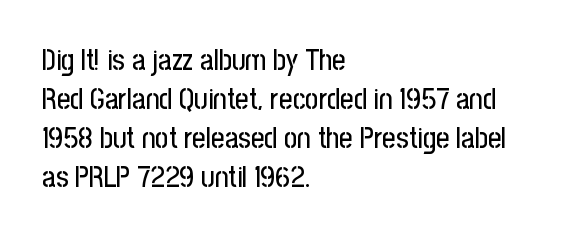
{"serif": "no", "italic": "no", "width": "condensed", "stroke_contrast": "low", "x_height": "medium", "monospaced": "no", "underline": "no", "align": "left", "line_spacing": "normal", "line_spacing_ratio": 1.34, "letter_spacing": "normal", "letter_spacing_em": 0.0, "glyph_px": 29}
